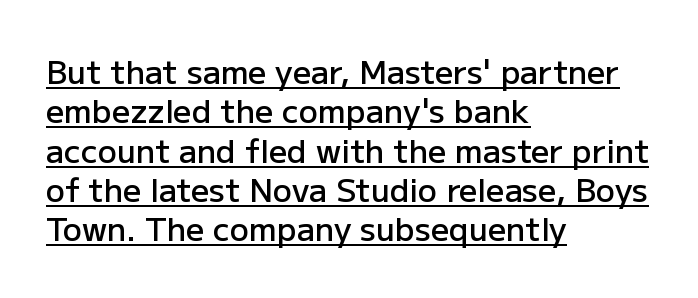
Descenders here cross a horizontal rule under the line. The face used here is a sans, in the tradition of grotesques and geometrics. In terms of weight, the rendering is demibold, just under bold. The rendering keeps characters at their native spacing.
